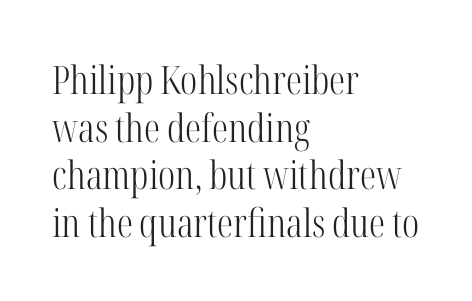
The image shows 39 px light, condensed serif type, upright; set left-aligned, line spacing 1.22x, normal letter spacing, not underlined; high stroke contrast and a medium x-height.
